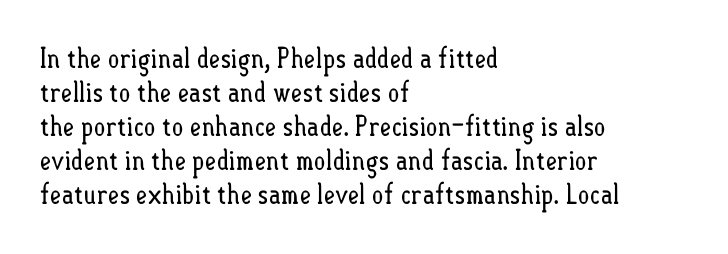
Q: Is the text bold? A: No.
Q: Is the text italic (slanted)? A: No, it is upright.
Q: Is the text underlined? A: No.
Q: How is the paragraph aligned? A: Left-aligned.
Q: Is the spacing between letters normal or unusually wide? A: Normal.
Q: Width (condensed, normal, or wide)? A: Condensed.
Q: Stroke contrast? A: Low.
Q: x-height? A: Small.
Q: Monospaced? A: No.
